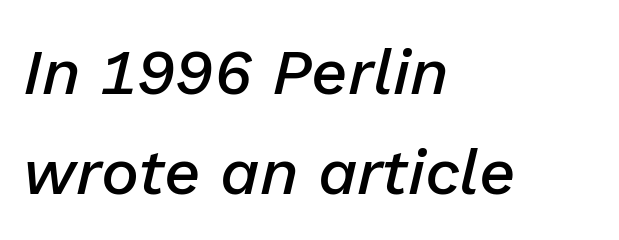
The image shows 64 px semibold type, italic (leaning right); set left-aligned, normal line spacing (1.57x), normal letter spacing, not underlined; low stroke contrast and a medium x-height.
